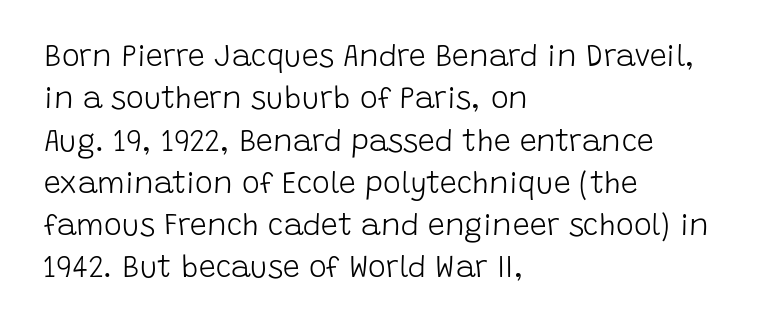
{"serif": "no", "italic": "no", "bold": "no", "weight": "light", "width": "normal", "stroke_contrast": "low", "x_height": "large", "monospaced": "no", "underline": "no", "align": "left", "line_spacing": "normal", "line_spacing_ratio": 1.41, "letter_spacing": "normal", "letter_spacing_em": 0.0, "glyph_px": 30}
